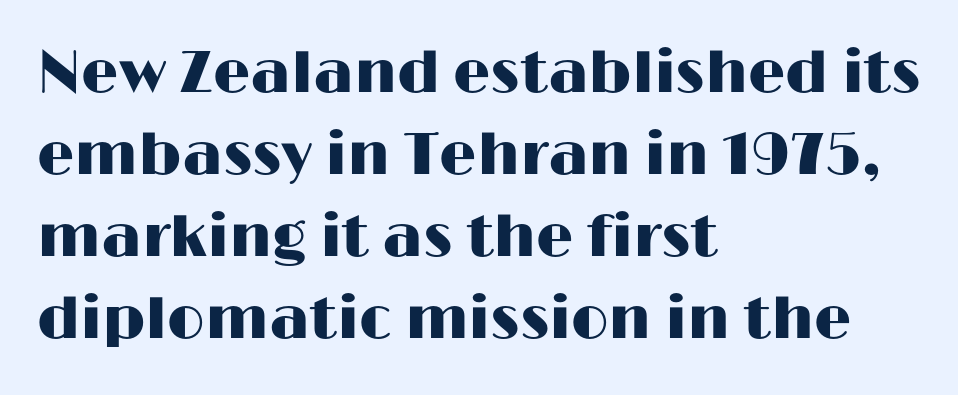
{"serif": "no", "italic": "no", "width": "wide", "stroke_contrast": "high", "x_height": "medium", "monospaced": "no", "underline": "no", "align": "left", "line_spacing": "normal", "line_spacing_ratio": 1.39, "letter_spacing": "normal", "letter_spacing_em": 0.0, "glyph_px": 59}
